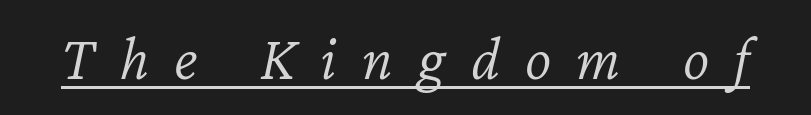
Each stroke keeps to a modest, everyday thickness or less. The horizontal fit of the characters is loose and conspicuously gappy. You can tell it's italic because the verticals aren't actually vertical. Looks like someone drew a line under every word here. Think of a printed novel: that variable character pitch is what you see here.
